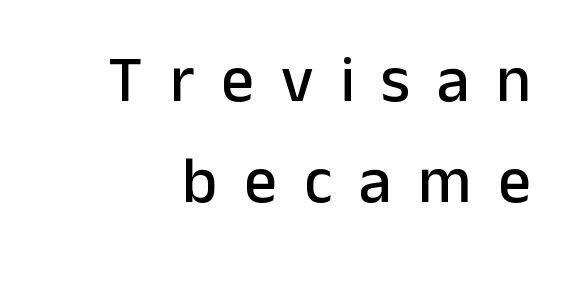
Q: Is the text italic (slanted)? A: No, it is upright.
Q: Is the typeface a serif or a sans-serif typeface? A: Sans-serif.
Q: Is the text underlined? A: No.
Q: Is the spacing between letters normal or unusually wide? A: Unusually wide.
Q: Is the spacing between lines tight, normal or loose? A: Normal.
Q: Width (condensed, normal, or wide)? A: Normal.
Q: Stroke contrast? A: Low.
Q: x-height? A: Medium.
Q: Monospaced? A: No.
